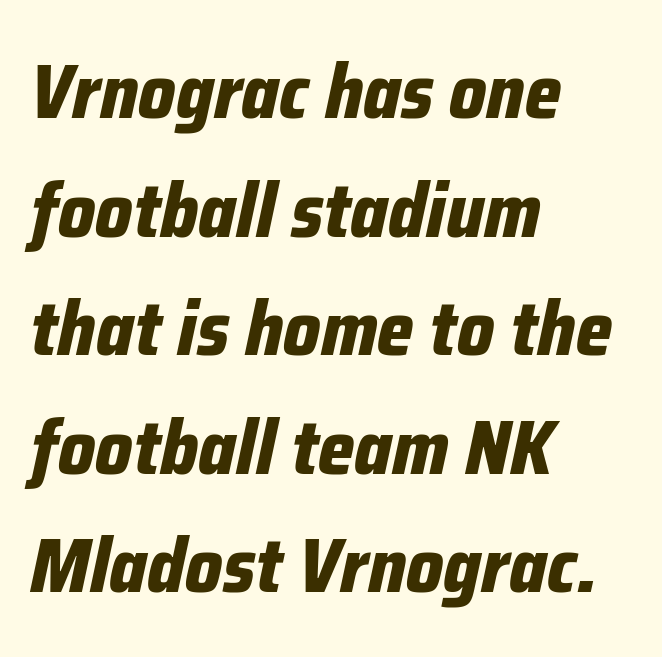
The image shows 77 px bold, condensed type, italic (leaning right); set left-aligned, normal line spacing (1.54x), normal letter spacing, not underlined; low stroke contrast and a medium x-height.
